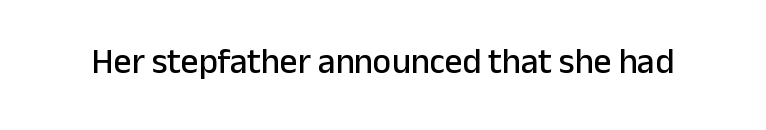
The words here are not underlined. Posture: upright roman. Each letter's strokes conclude bluntly, with no projecting serifs. Spacing between characters is what you'd get straight out of the box.
